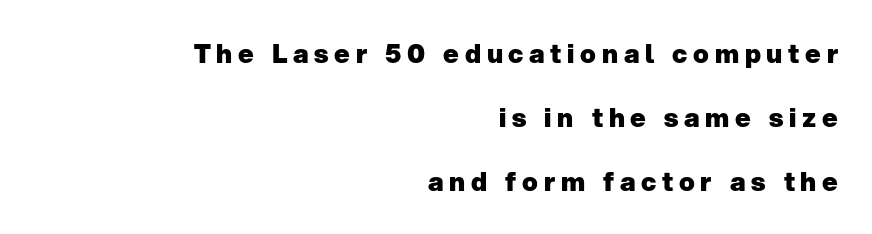
The image shows 26 px bold type, upright; set right-aligned, loose line spacing (2.46x), unusually wide letter spacing (+0.22 em), not underlined.
